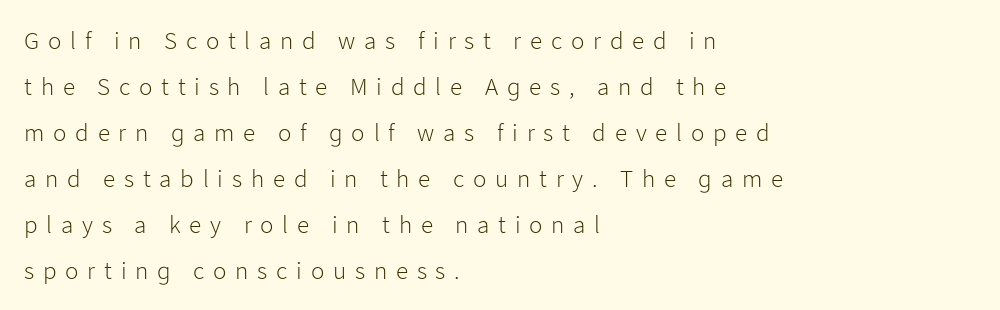
Glyph-to-glyph distance is far greater than everyday printed text. Heft: none added — not bold. Descender tails drop into unmarked territory. Posture: straight, roman, zero tilt.
